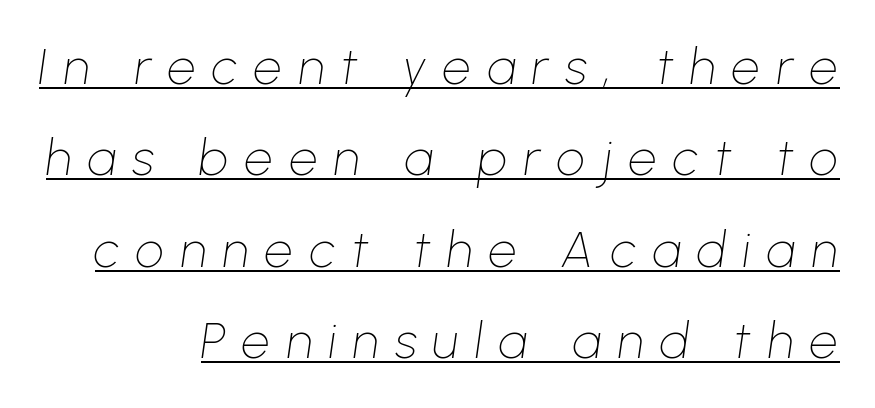
Q: Is the text bold? A: No.
Q: Is the text italic (slanted)? A: Yes, it leans right by about 8 degrees.
Q: Is the text underlined? A: Yes.
Q: How is the paragraph aligned? A: Right-aligned.
Q: Is the spacing between letters normal or unusually wide? A: Unusually wide.
Q: Width (condensed, normal, or wide)? A: Normal.
Q: Stroke contrast? A: Low.
Q: x-height? A: Medium.
Q: Monospaced? A: No.
